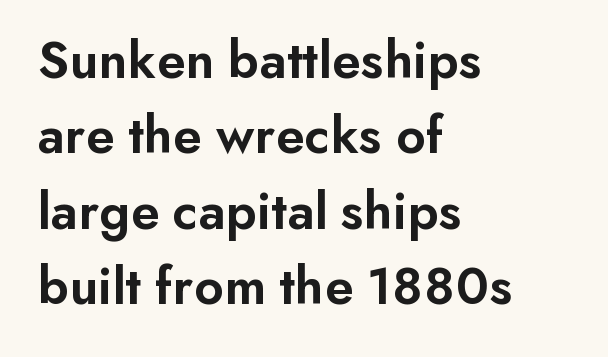
Q: Is the text bold? A: Semi-bold.
Q: Is the text italic (slanted)? A: No, it is upright.
Q: Is the typeface a serif or a sans-serif typeface? A: Sans-serif.
Q: Is the text underlined? A: No.
Q: How is the paragraph aligned? A: Left-aligned.
Q: Is the spacing between letters normal or unusually wide? A: Normal.
Q: Is the spacing between lines tight, normal or loose? A: Normal.
Q: Width (condensed, normal, or wide)? A: Normal.
Q: Stroke contrast? A: Low.
Q: x-height? A: Small.
Q: Monospaced? A: No.
